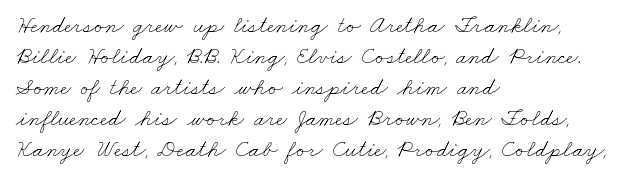
{"bold": "no", "underline": "no", "align": "left", "line_spacing": "normal", "line_spacing_ratio": 1.29, "letter_spacing": "normal", "letter_spacing_em": 0.0, "glyph_px": 24}
